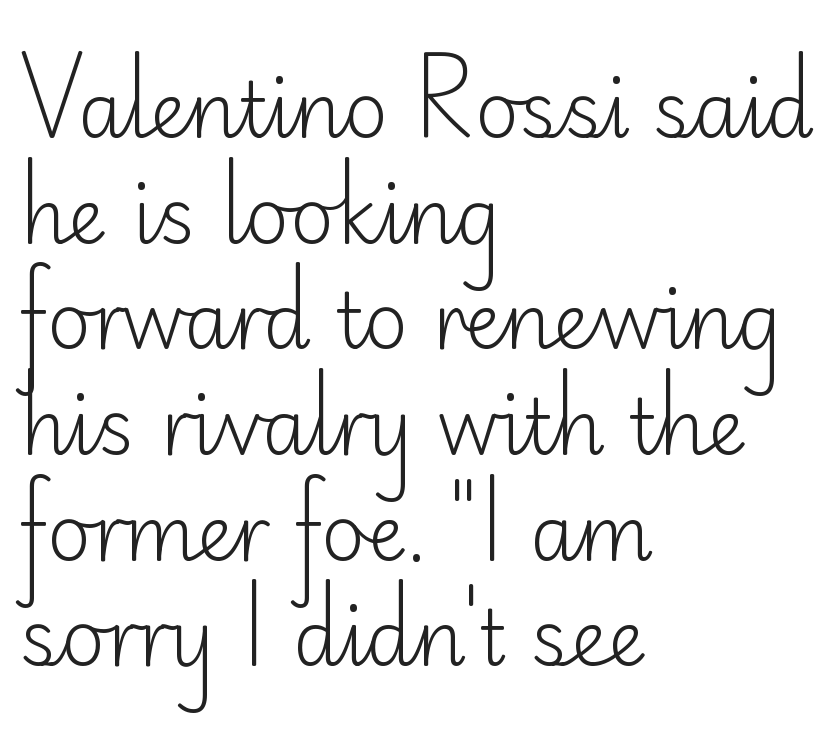
The image shows 76 px light sans-serif type, upright; set left-aligned, normal line spacing (1.39x), normal letter spacing, not underlined; low stroke contrast and a small x-height.
